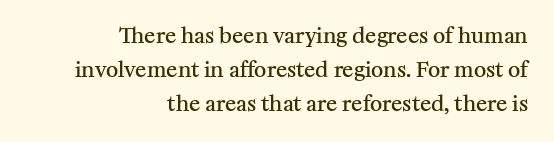
{"italic": "no", "bold": "semi", "underline": "no", "align": "right", "line_spacing": "normal", "line_spacing_ratio": 1.61, "letter_spacing": "normal", "letter_spacing_em": 0.0, "glyph_px": 21}
